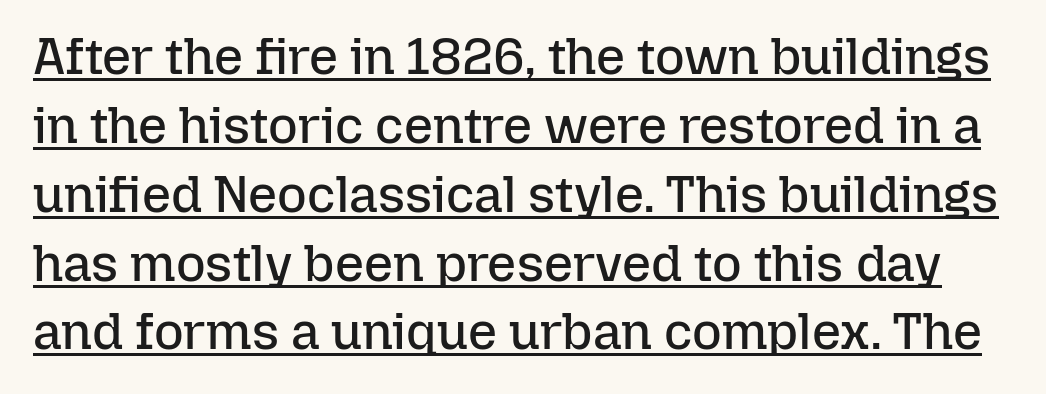
Q: Is the text bold? A: No.
Q: Is the text italic (slanted)? A: No, it is upright.
Q: Is the text underlined? A: Yes.
Q: Is the spacing between letters normal or unusually wide? A: Normal.
Q: Is the spacing between lines tight, normal or loose? A: Normal.
Q: Width (condensed, normal, or wide)? A: Normal.
Q: Stroke contrast? A: Low.
Q: x-height? A: Medium.
Q: Monospaced? A: No.
